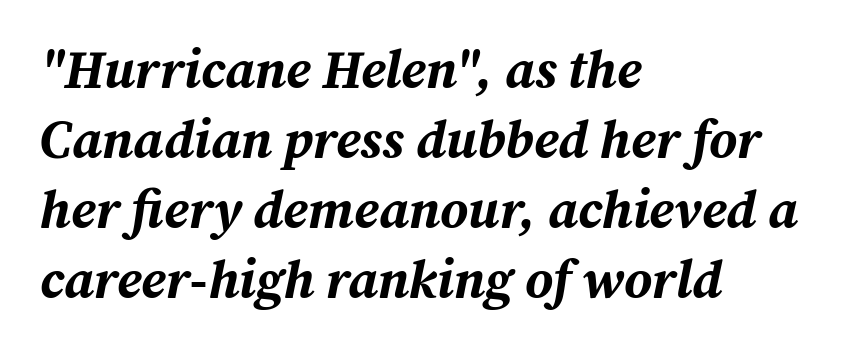
Q: Is the text bold? A: Yes.
Q: Is the text italic (slanted)? A: Yes, it leans right by about 12 degrees.
Q: Is the text underlined? A: No.
Q: How is the paragraph aligned? A: Left-aligned.
Q: Is the spacing between letters normal or unusually wide? A: Normal.
Q: Is the spacing between lines tight, normal or loose? A: Normal.
Q: Width (condensed, normal, or wide)? A: Normal.
Q: Stroke contrast? A: Medium.
Q: x-height? A: Medium.
Q: Monospaced? A: No.
